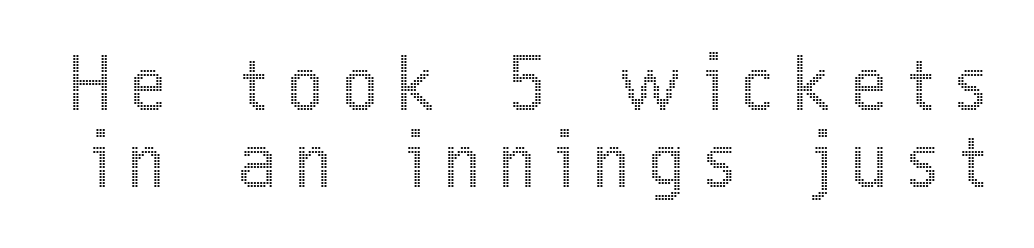
{"italic": "no", "width": "condensed", "x_height": "medium", "monospaced": "no", "underline": "no", "line_spacing": "tight", "line_spacing_ratio": 1.05, "letter_spacing": "wide", "letter_spacing_em": 0.29, "glyph_px": 73}
